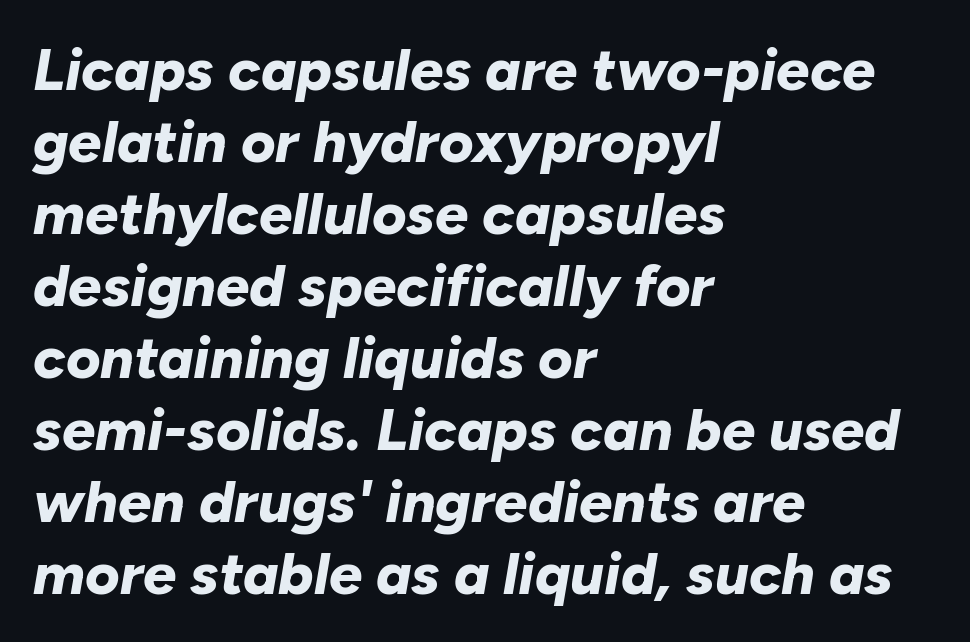
{"italic": "yes", "lean": "right", "slant_degrees": 10, "bold": "yes", "weight": "bold", "width": "normal", "stroke_contrast": "low", "x_height": "medium", "monospaced": "no", "underline": "no", "align": "left", "line_spacing_ratio": 1.22, "letter_spacing": "normal", "letter_spacing_em": 0.0, "glyph_px": 59}
